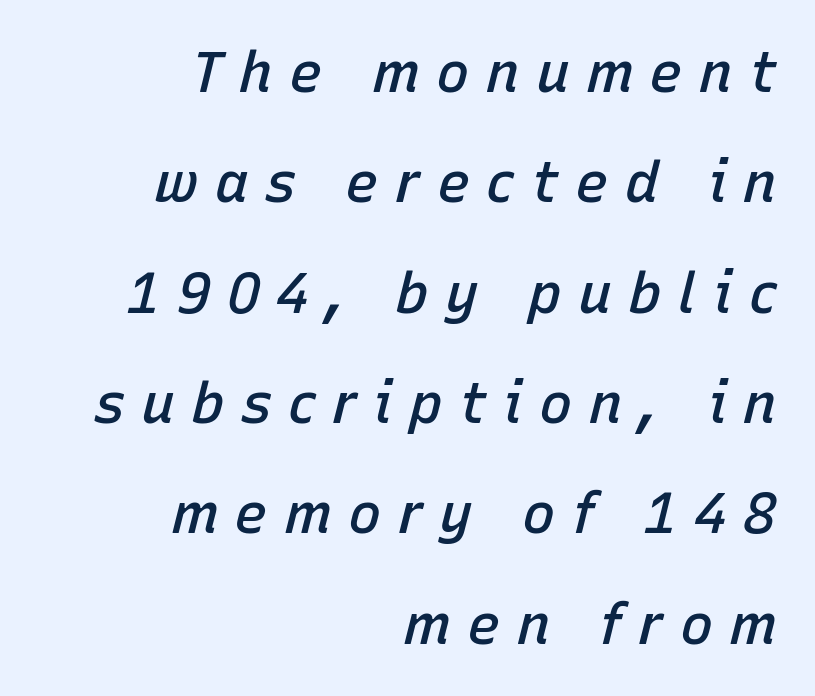
Q: Is the text bold? A: Semi-bold.
Q: Is the text italic (slanted)? A: Yes, it leans right by about 15 degrees.
Q: Is the text underlined? A: No.
Q: How is the paragraph aligned? A: Right-aligned.
Q: Is the spacing between letters normal or unusually wide? A: Unusually wide.
Q: Is the spacing between lines tight, normal or loose? A: Loose.
Q: Width (condensed, normal, or wide)? A: Normal.
Q: Stroke contrast? A: Low.
Q: x-height? A: Medium.
Q: Monospaced? A: No.
